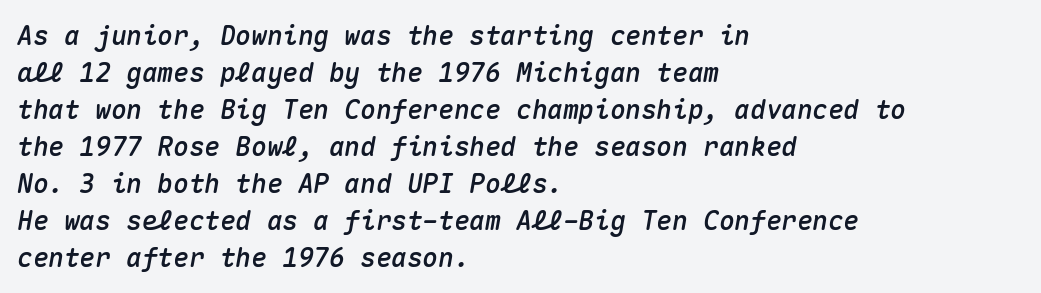
Q: Is the text italic (slanted)? A: Yes, it leans right by about 10 degrees.
Q: Is the text underlined? A: No.
Q: How is the paragraph aligned? A: Left-aligned.
Q: Is the spacing between letters normal or unusually wide? A: Normal.
Q: Is the spacing between lines tight, normal or loose? A: Normal.
